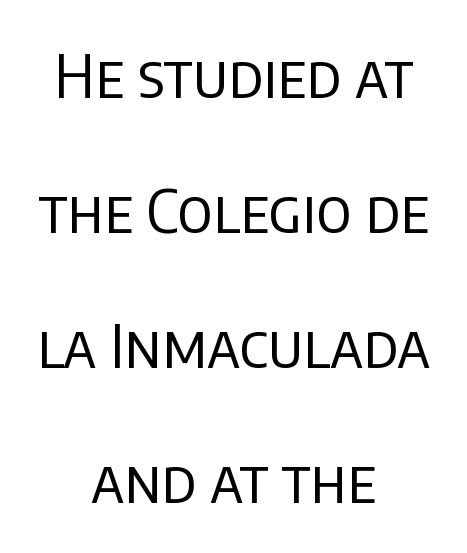
The image shows 60 px regular-weight sans-serif type, upright; set centered, loose line spacing (2.25x), normal letter spacing, not underlined; low stroke contrast and a large x-height.
